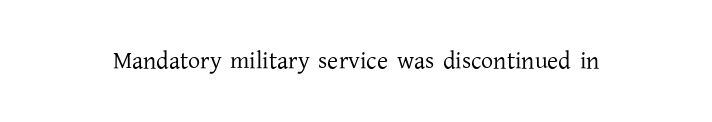
Q: Is the text bold? A: No.
Q: Is the text italic (slanted)? A: No, it is upright.
Q: Is the text underlined? A: No.
Q: Is the spacing between letters normal or unusually wide? A: Normal.
